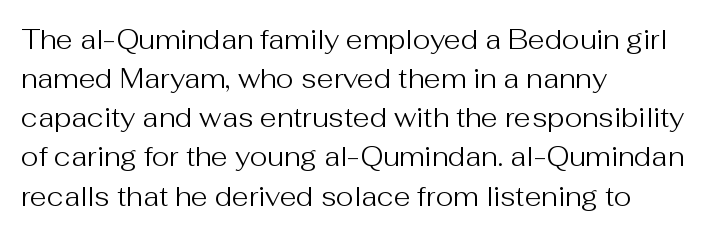
{"italic": "no", "bold": "no", "underline": "no", "align": "left", "line_spacing": "normal", "line_spacing_ratio": 1.45, "letter_spacing": "normal", "letter_spacing_em": 0.0, "glyph_px": 27}
